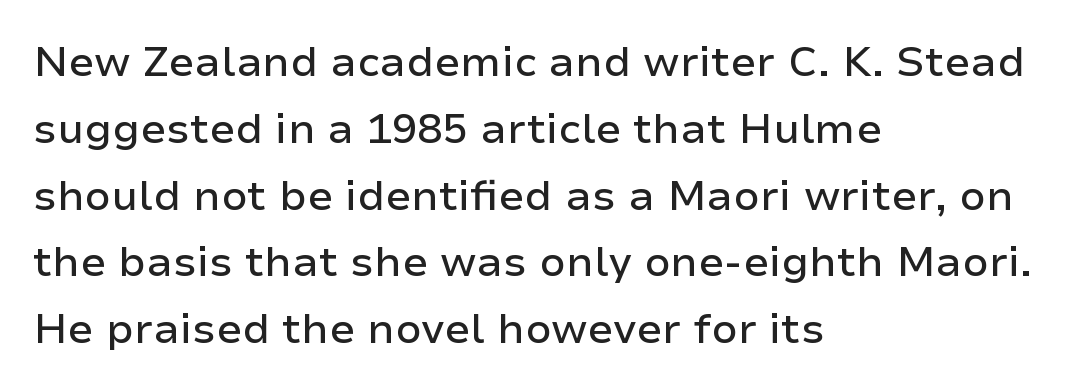
How would I describe the line gaps? Plain and ordinary. You can tell it's not italic because the verticals are truly vertical. The string is rendered with underlining switched off. The characters display no serif detailing; their extremities are plain. Short note: letters normally spaced. These lines are set flush left with a ragged right edge.
